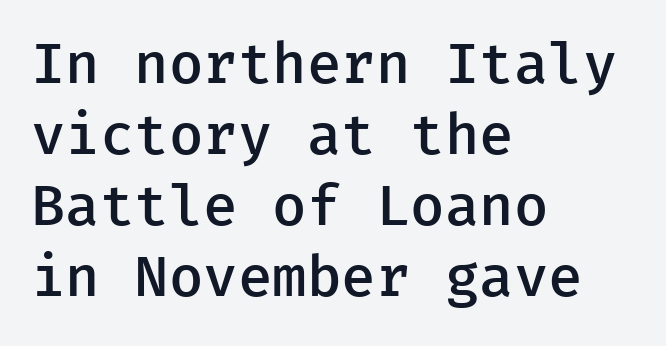
No word sits above an underline. Short note: letters normally spaced. Students, observe: this is what conventionally led text looks like. A bit beefed up — I'd call it semibold rather than bold.
